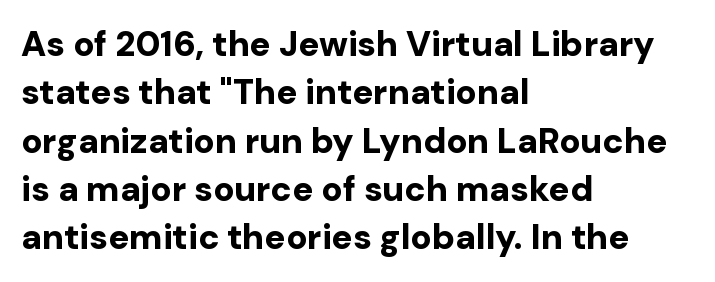
Q: Is the text bold? A: Yes.
Q: Is the text italic (slanted)? A: No, it is upright.
Q: Is the typeface a serif or a sans-serif typeface? A: Sans-serif.
Q: Is the text underlined? A: No.
Q: How is the paragraph aligned? A: Left-aligned.
Q: Is the spacing between letters normal or unusually wide? A: Normal.
Q: Is the spacing between lines tight, normal or loose? A: Normal.
Q: Width (condensed, normal, or wide)? A: Normal.
Q: Stroke contrast? A: Low.
Q: x-height? A: Medium.
Q: Monospaced? A: No.
